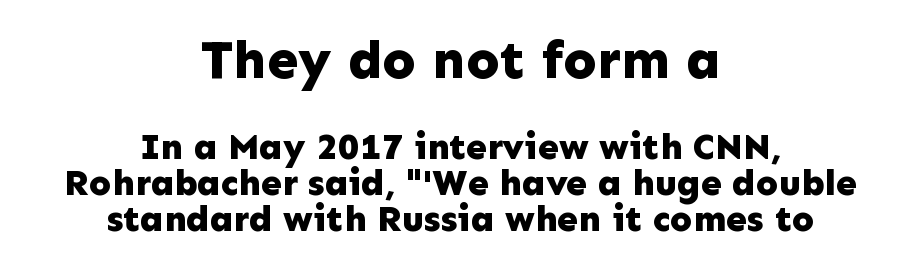
{"serif": "no", "italic": "no", "bold": "yes", "weight": "bold", "width": "normal", "stroke_contrast": "low", "x_height": "medium", "monospaced": "no", "underline": "no", "align": "center", "line_spacing": "tight", "line_spacing_ratio": 0.98, "letter_spacing": "normal", "letter_spacing_em": 0.0, "larger_block": "first", "size_ratio": 1.49, "glyph_px": 55}
